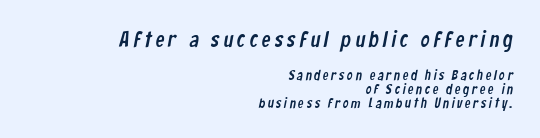
Q: Is the text underlined? A: No.
Q: How is the paragraph aligned? A: Right-aligned.
Q: Is the spacing between lines tight, normal or loose? A: Tight.
Q: Which block of text is set in a larger size, the first (top) or the second (bottom)? A: The first (top) one.
